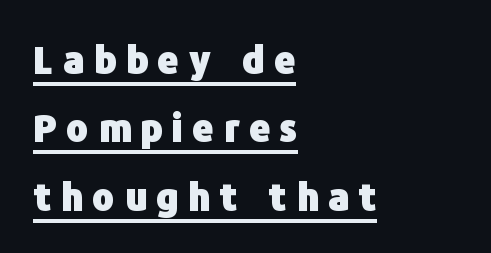
{"serif": "no", "italic": "no", "bold": "yes", "weight": "heavy", "width": "normal", "stroke_contrast": "low", "x_height": "medium", "monospaced": "no", "underline": "yes", "align": "left", "line_spacing_ratio": 1.85, "letter_spacing": "wide", "letter_spacing_em": 0.26, "glyph_px": 37}
